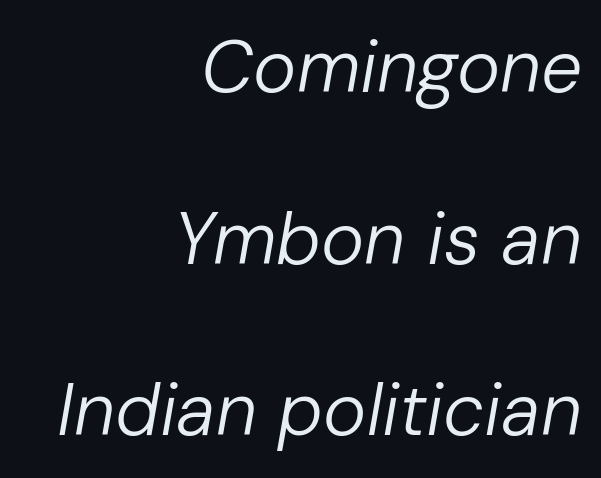
Q: Is the text bold? A: No.
Q: Is the text italic (slanted)? A: Yes, it leans right by about 10 degrees.
Q: Is the text underlined? A: No.
Q: How is the paragraph aligned? A: Right-aligned.
Q: Is the spacing between letters normal or unusually wide? A: Normal.
Q: Is the spacing between lines tight, normal or loose? A: Loose.
Q: Width (condensed, normal, or wide)? A: Normal.
Q: Stroke contrast? A: Low.
Q: x-height? A: Medium.
Q: Monospaced? A: No.
